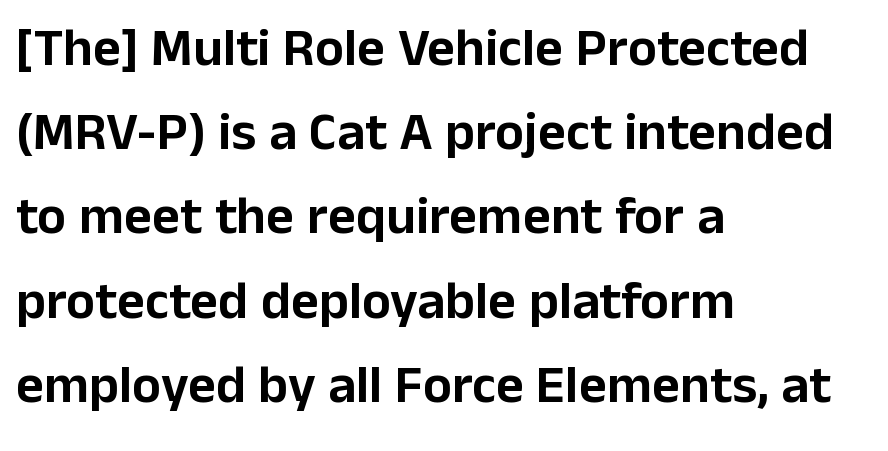
Q: Is the text italic (slanted)? A: No, it is upright.
Q: Is the typeface a serif or a sans-serif typeface? A: Sans-serif.
Q: Is the text underlined? A: No.
Q: How is the paragraph aligned? A: Left-aligned.
Q: Is the spacing between letters normal or unusually wide? A: Normal.
Q: Is the spacing between lines tight, normal or loose? A: Normal.
Q: Width (condensed, normal, or wide)? A: Normal.
Q: Stroke contrast? A: Low.
Q: x-height? A: Medium.
Q: Monospaced? A: No.
